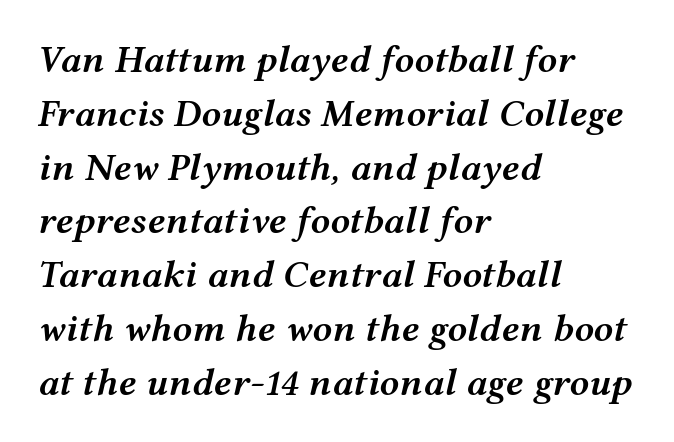
{"italic": "yes", "lean": "right", "slant_degrees": 12, "bold": "semi", "weight": "semibold", "width": "wide", "stroke_contrast": "medium", "x_height": "medium", "monospaced": "no", "underline": "no", "align": "left", "line_spacing": "normal", "line_spacing_ratio": 1.38, "letter_spacing": "normal", "letter_spacing_em": 0.0, "glyph_px": 39}
